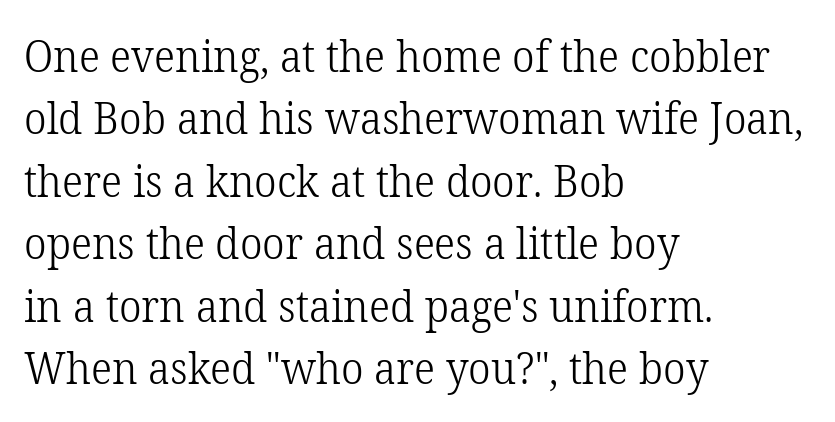
The image shows 44 px light serif type, upright; set left-aligned, normal line spacing (1.42x), normal letter spacing, not underlined; low stroke contrast and a medium x-height.
